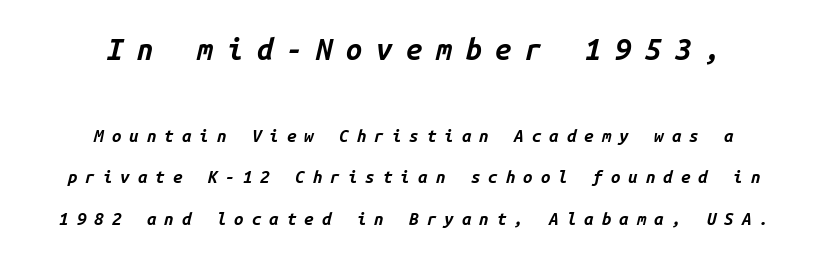
The image shows 29 px bold type, italic (leaning right), monospaced; set centered, loose line spacing (2.44x), unusually wide letter spacing (+0.47 em), not underlined; the first (top) block is 1.71x larger; low stroke contrast and a medium x-height.
